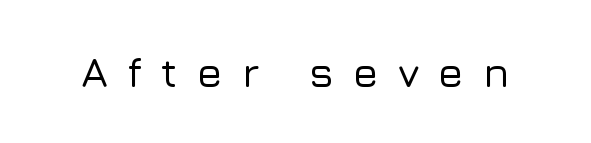
{"serif": "no", "italic": "no", "width": "normal", "stroke_contrast": "low", "x_height": "medium", "monospaced": "no", "underline": "no", "letter_spacing": "wide", "letter_spacing_em": 0.45, "glyph_px": 42}
